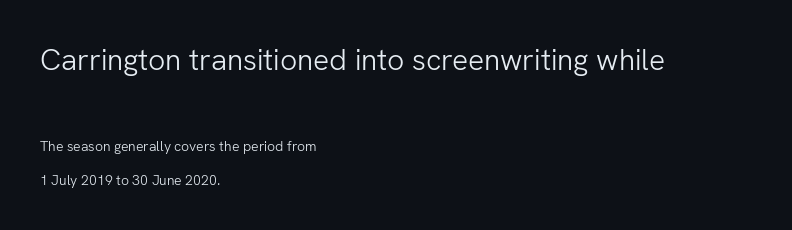
Q: Is the text bold? A: No.
Q: Is the text italic (slanted)? A: No, it is upright.
Q: Is the typeface a serif or a sans-serif typeface? A: Sans-serif.
Q: Is the text underlined? A: No.
Q: How is the paragraph aligned? A: Left-aligned.
Q: Is the spacing between letters normal or unusually wide? A: Normal.
Q: Is the spacing between lines tight, normal or loose? A: Loose.
Q: Which block of text is set in a larger size, the first (top) or the second (bottom)? A: The first (top) one.
Q: Width (condensed, normal, or wide)? A: Normal.
Q: Stroke contrast? A: Low.
Q: x-height? A: Medium.
Q: Monospaced? A: No.
